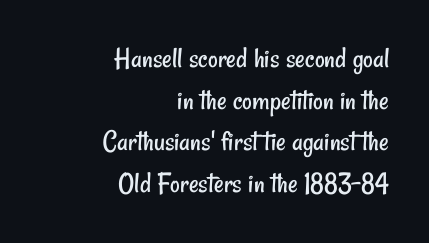
{"serif": "no", "bold": "no", "weight": "regular", "width": "condensed", "stroke_contrast": "low", "x_height": "small", "monospaced": "no", "underline": "no", "align": "right", "line_spacing": "normal", "line_spacing_ratio": 1.39, "letter_spacing": "normal", "letter_spacing_em": 0.0, "glyph_px": 30}
